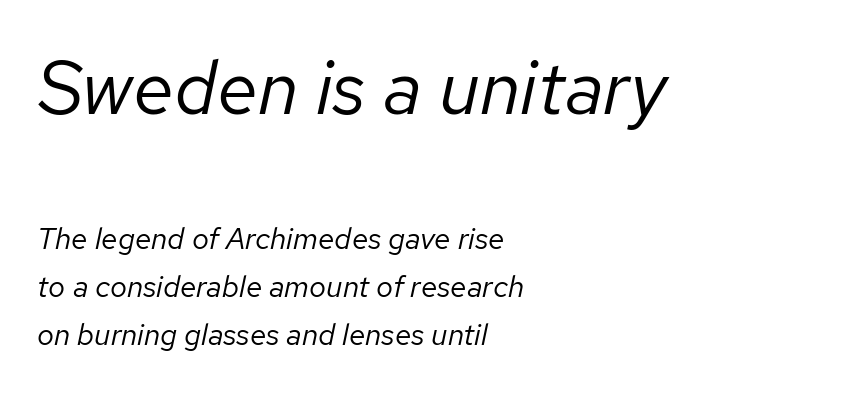
The image shows 75 px regular-weight type, italic (leaning right); set left-aligned, normal line spacing (1.61x), normal letter spacing, not underlined; the first (top) block is 2.5x larger; low stroke contrast and a medium x-height.
